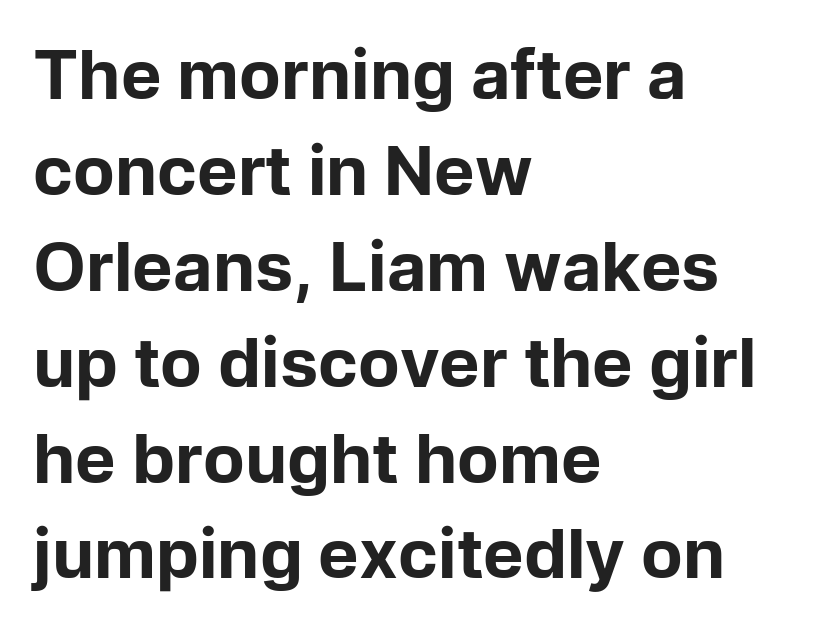
This is heavy type, rendered in bold. Does the leading feel generous? No, just average. Is there any slant? The stems are plumb. Serifs: no, the terminals of the letterforms are clean.
